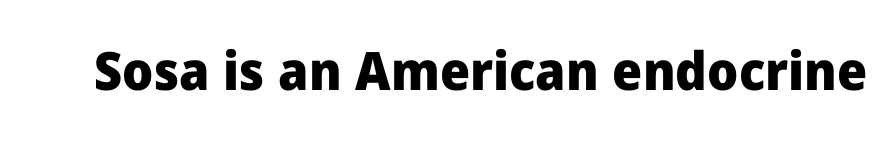
{"serif": "no", "italic": "no", "bold": "yes", "weight": "heavy", "width": "normal", "stroke_contrast": "low", "x_height": "medium", "monospaced": "no", "underline": "no", "letter_spacing": "normal", "letter_spacing_em": 0.0, "glyph_px": 53}
